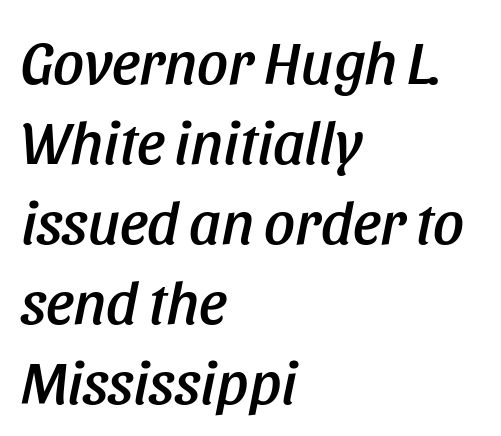
Q: Is the text italic (slanted)? A: Yes, it leans right by about 11 degrees.
Q: Is the text underlined? A: No.
Q: How is the paragraph aligned? A: Left-aligned.
Q: Is the spacing between letters normal or unusually wide? A: Normal.
Q: Is the spacing between lines tight, normal or loose? A: Normal.
Q: Width (condensed, normal, or wide)? A: Condensed.
Q: Stroke contrast? A: Low.
Q: x-height? A: Large.
Q: Monospaced? A: No.
